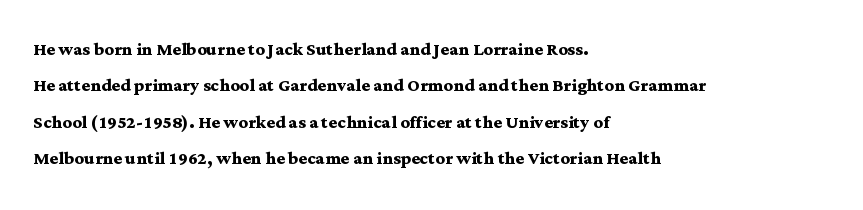
The image shows 23 px bold type, upright; set left-aligned, normal line spacing (1.58x), normal letter spacing, not underlined.
